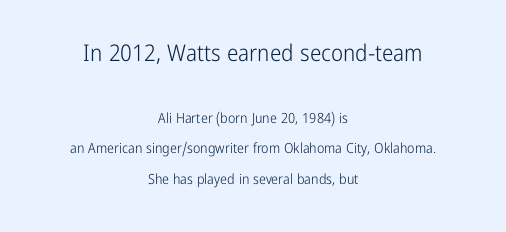
{"italic": "no", "bold": "no", "underline": "no", "align": "center", "line_spacing": "loose", "line_spacing_ratio": 2.19, "letter_spacing": "normal", "letter_spacing_em": 0.0, "larger_block": "first", "size_ratio": 1.64, "glyph_px": 23}
